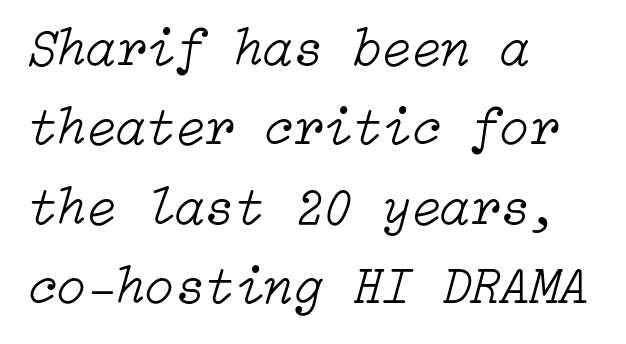
{"italic": "yes", "lean": "right", "slant_degrees": 15, "bold": "no", "weight": "light", "width": "normal", "stroke_contrast": "low", "x_height": "medium", "underline": "no", "align": "left", "line_spacing": "normal", "line_spacing_ratio": 1.47, "letter_spacing": "normal", "letter_spacing_em": 0.0, "glyph_px": 54}
